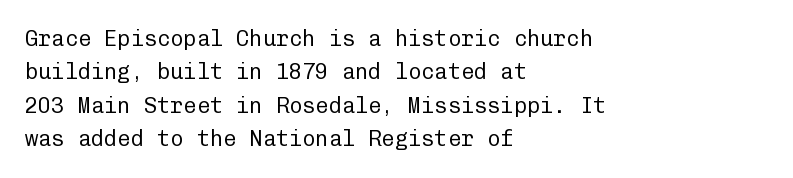
The image shows 22 px text type, upright; set left-aligned, normal line spacing (1.52x), normal letter spacing, not underlined.
